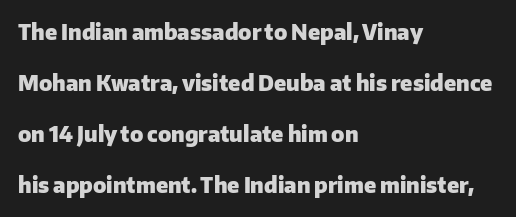
{"italic": "no", "bold": "yes", "underline": "no", "align": "left", "line_spacing": "loose", "line_spacing_ratio": 2.43, "letter_spacing": "normal", "letter_spacing_em": 0.0, "glyph_px": 21}
